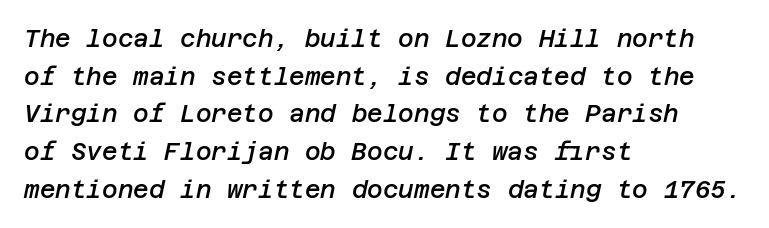
Q: Is the text bold? A: Semi-bold.
Q: Is the text italic (slanted)? A: Yes, it leans right by about 12 degrees.
Q: Is the text underlined? A: No.
Q: How is the paragraph aligned? A: Left-aligned.
Q: Is the spacing between letters normal or unusually wide? A: Normal.
Q: Is the spacing between lines tight, normal or loose? A: Normal.
